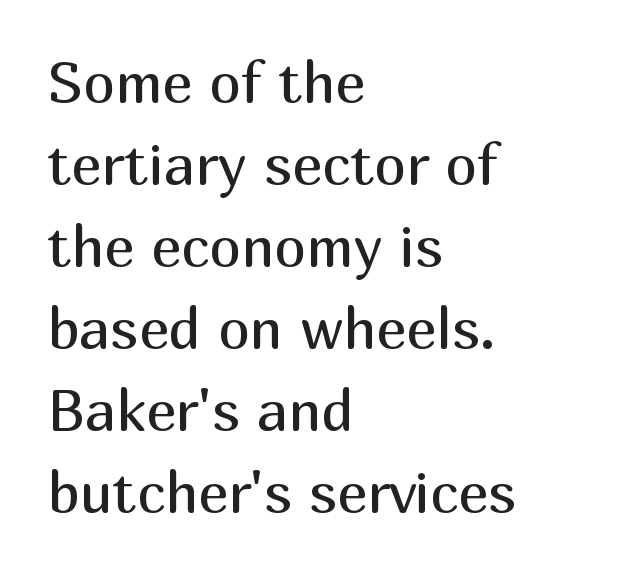
Q: Is the text bold? A: No.
Q: Is the text italic (slanted)? A: No, it is upright.
Q: Is the typeface a serif or a sans-serif typeface? A: Sans-serif.
Q: Is the text underlined? A: No.
Q: How is the paragraph aligned? A: Left-aligned.
Q: Is the spacing between letters normal or unusually wide? A: Normal.
Q: Is the spacing between lines tight, normal or loose? A: Normal.
Q: Width (condensed, normal, or wide)? A: Normal.
Q: Stroke contrast? A: Medium.
Q: x-height? A: Medium.
Q: Monospaced? A: No.
